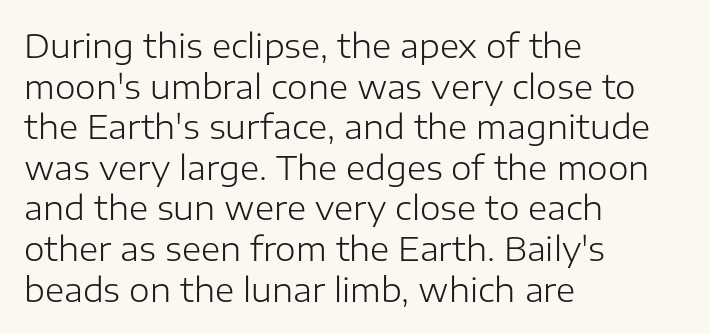
The image shows 33 px light sans-serif type, upright; set left-aligned, line spacing 1.23x, normal letter spacing, not underlined; low stroke contrast and a medium x-height.
